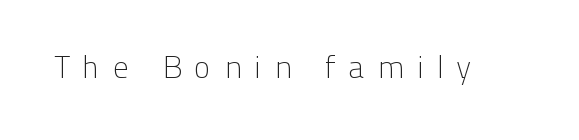
{"serif": "no", "italic": "no", "bold": "no", "weight": "light", "width": "normal", "stroke_contrast": "low", "x_height": "medium", "monospaced": "no", "underline": "no", "letter_spacing": "wide", "letter_spacing_em": 0.39, "glyph_px": 32}
